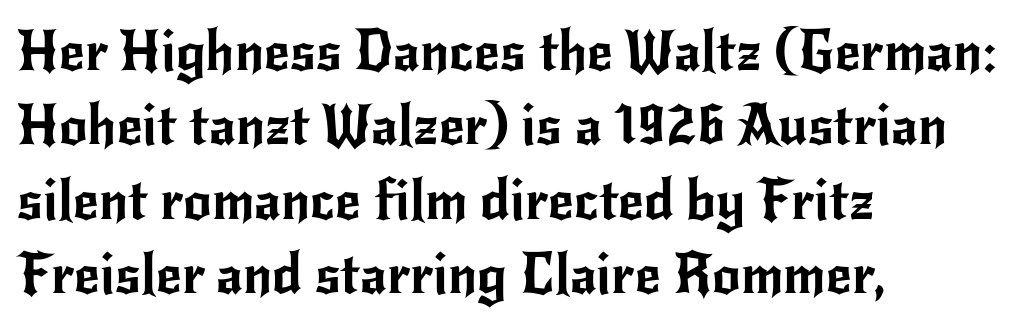
{"serif": "no", "italic": "no", "width": "normal", "stroke_contrast": "low", "x_height": "small", "monospaced": "no", "underline": "no", "align": "left", "line_spacing": "normal", "line_spacing_ratio": 1.33, "letter_spacing": "normal", "letter_spacing_em": 0.0, "glyph_px": 56}
